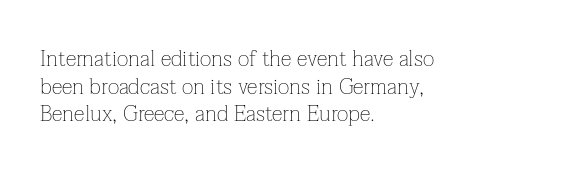
Q: Is the text bold? A: No.
Q: Is the text italic (slanted)? A: No, it is upright.
Q: Is the text underlined? A: No.
Q: How is the paragraph aligned? A: Left-aligned.
Q: Is the spacing between letters normal or unusually wide? A: Normal.
Q: Is the spacing between lines tight, normal or loose? A: Normal.
